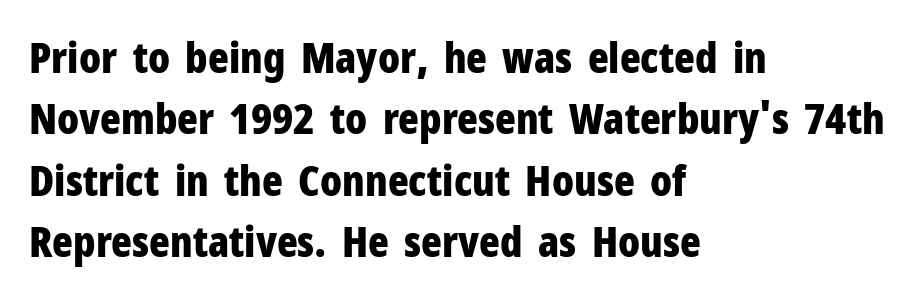
The image shows 43 px bold, condensed sans-serif type, upright; set left-aligned, normal line spacing (1.43x), normal letter spacing, not underlined; low stroke contrast and a medium x-height.
